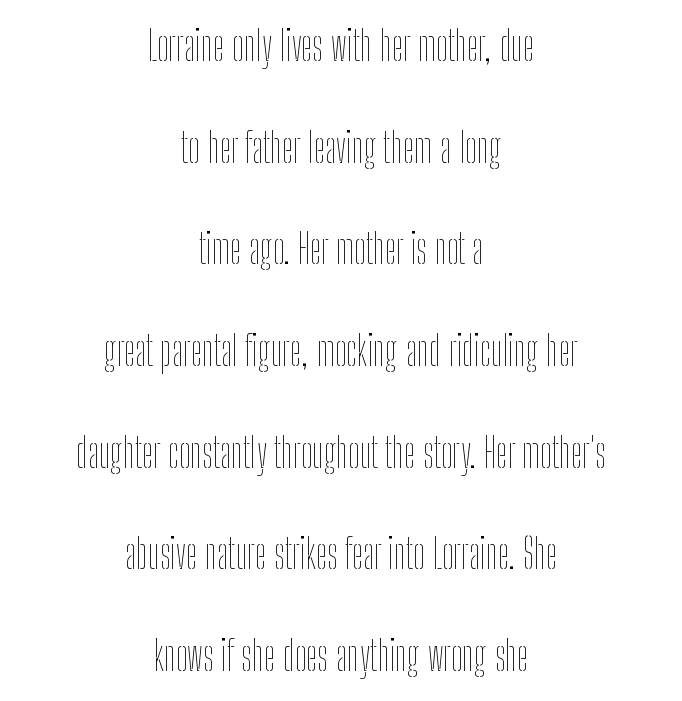
{"italic": "no", "bold": "no", "weight": "thin", "width": "condensed", "stroke_contrast": "low", "x_height": "medium", "monospaced": "no", "underline": "no", "align": "center", "line_spacing": "loose", "line_spacing_ratio": 2.48, "letter_spacing": "normal", "letter_spacing_em": 0.0, "glyph_px": 41}
